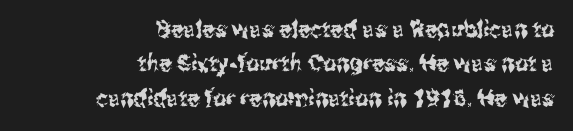
Q: Is the text italic (slanted)? A: No, it is upright.
Q: Is the text underlined? A: No.
Q: How is the paragraph aligned? A: Right-aligned.
Q: Is the spacing between letters normal or unusually wide? A: Normal.
Q: Is the spacing between lines tight, normal or loose? A: Normal.
